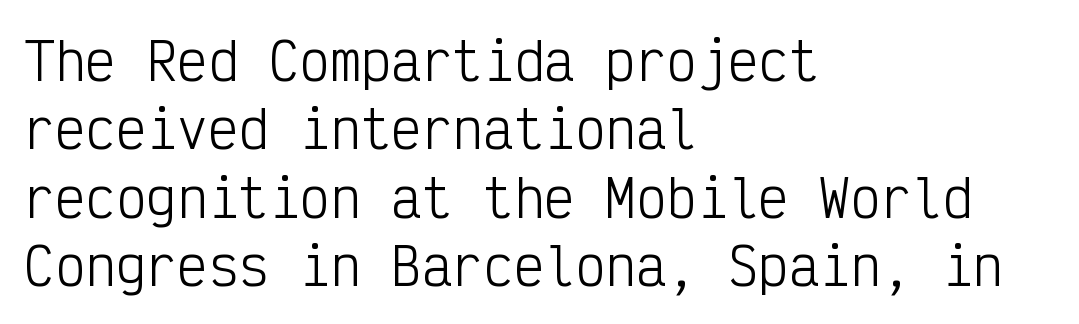
The image shows 51 px light, condensed sans-serif type, upright, monospaced; set left-aligned, normal line spacing (1.34x), normal letter spacing, not underlined; low stroke contrast and a medium x-height.
